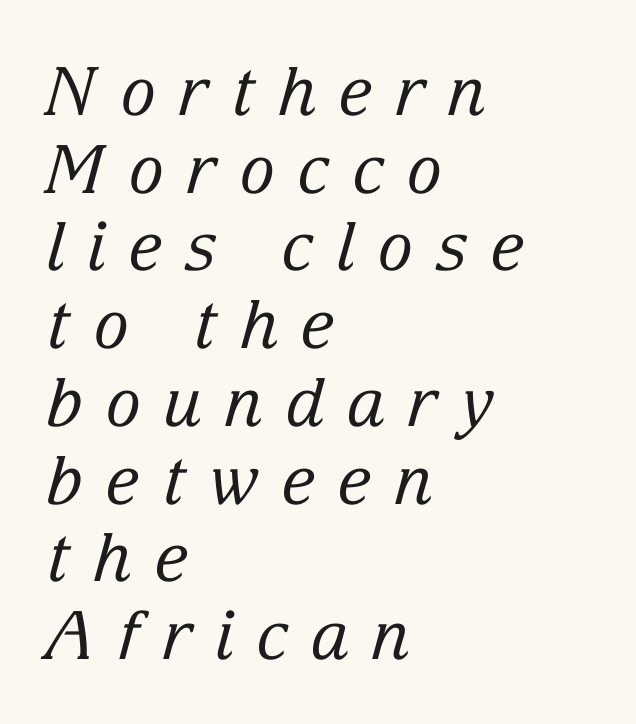
The image shows 67 px regular-weight serif type, italic (leaning right); set left-aligned, line spacing 1.16x, unusually wide letter spacing (+0.33 em), not underlined; low stroke contrast and a medium x-height.
